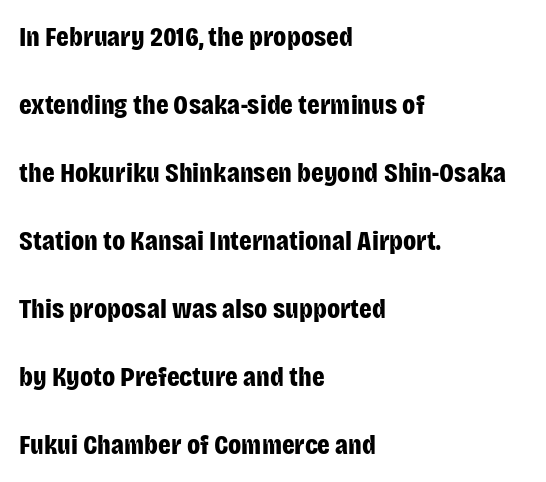
{"serif": "no", "italic": "no", "bold": "yes", "weight": "bold", "width": "condensed", "stroke_contrast": "low", "x_height": "large", "monospaced": "no", "underline": "no", "align": "left", "line_spacing": "loose", "line_spacing_ratio": 2.43, "letter_spacing": "normal", "letter_spacing_em": 0.0, "glyph_px": 28}
